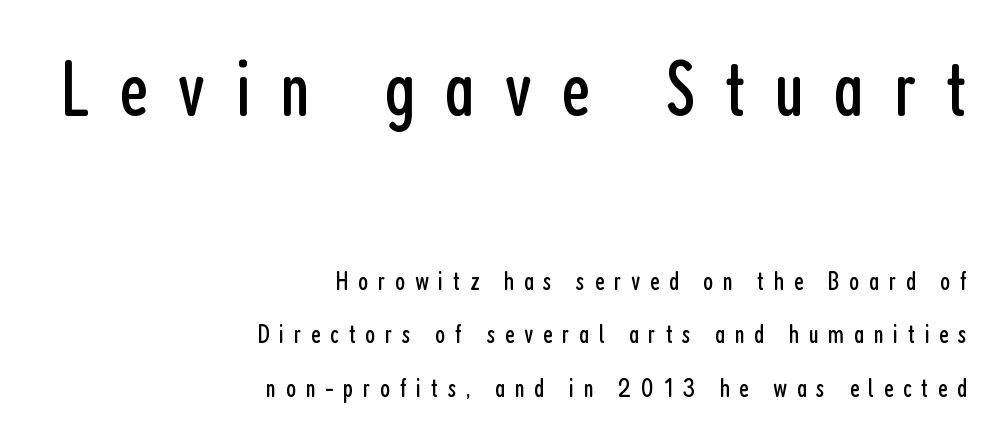
The image shows 79 px regular-weight, condensed sans-serif type, upright; set right-aligned, loose line spacing (2.06x), unusually wide letter spacing (+0.37 em), not underlined; the first (top) block is 3.04x larger; low stroke contrast and a medium x-height.
